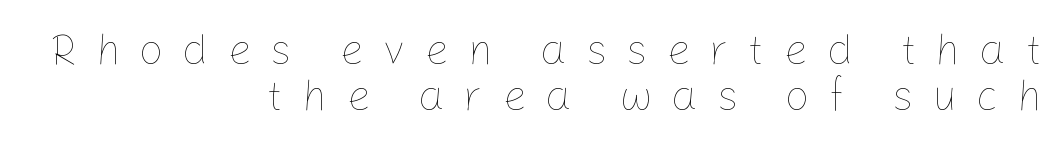
Q: Is the text bold? A: No.
Q: Is the text italic (slanted)? A: No, it is upright.
Q: Is the text underlined? A: No.
Q: How is the paragraph aligned? A: Right-aligned.
Q: Is the spacing between letters normal or unusually wide? A: Unusually wide.
Q: Is the spacing between lines tight, normal or loose? A: Tight.
Q: Width (condensed, normal, or wide)? A: Normal.
Q: Stroke contrast? A: Low.
Q: x-height? A: Medium.
Q: Monospaced? A: No.
